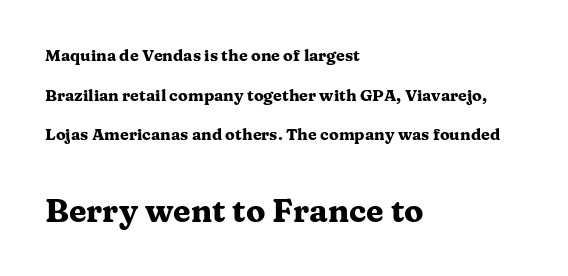
These lines stack with their left ends in a neat column. Tall strokes in this sample are plumb rather than angled. The letterforms sit shoulder to shoulder at normal distance. Honestly, there is no underline to notice here at all. One glance says open: line gaps are wider than usual.
